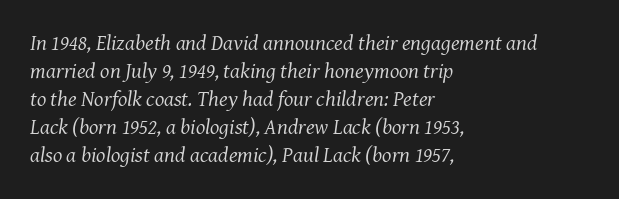
{"italic": "yes", "lean": "right", "slant_degrees": 8, "bold": "no", "underline": "no", "align": "left", "line_spacing": "normal", "line_spacing_ratio": 1.27, "letter_spacing": "normal", "letter_spacing_em": 0.0, "glyph_px": 22}
